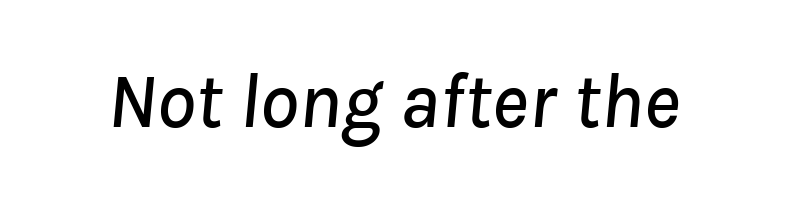
{"italic": "yes", "lean": "right", "slant_degrees": 8, "width": "normal", "stroke_contrast": "low", "x_height": "medium", "monospaced": "no", "underline": "no", "letter_spacing": "normal", "letter_spacing_em": 0.0, "glyph_px": 78}
